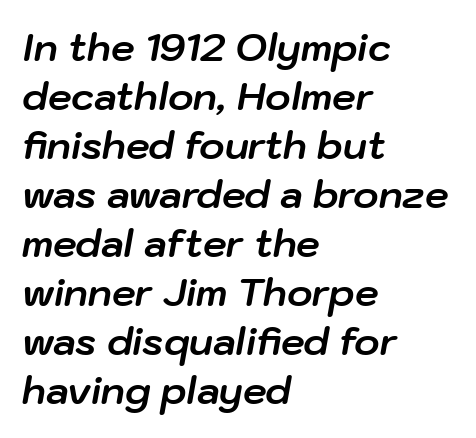
The image shows 38 px bold type, italic (leaning right); set left-aligned, normal line spacing (1.29x), normal letter spacing, not underlined; low stroke contrast and a medium x-height.
